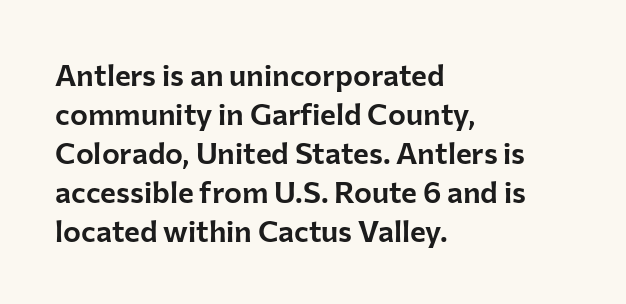
{"serif": "no", "italic": "no", "width": "normal", "stroke_contrast": "low", "x_height": "medium", "monospaced": "no", "underline": "no", "align": "left", "line_spacing": "normal", "line_spacing_ratio": 1.3, "letter_spacing": "normal", "letter_spacing_em": 0.0, "glyph_px": 30}
